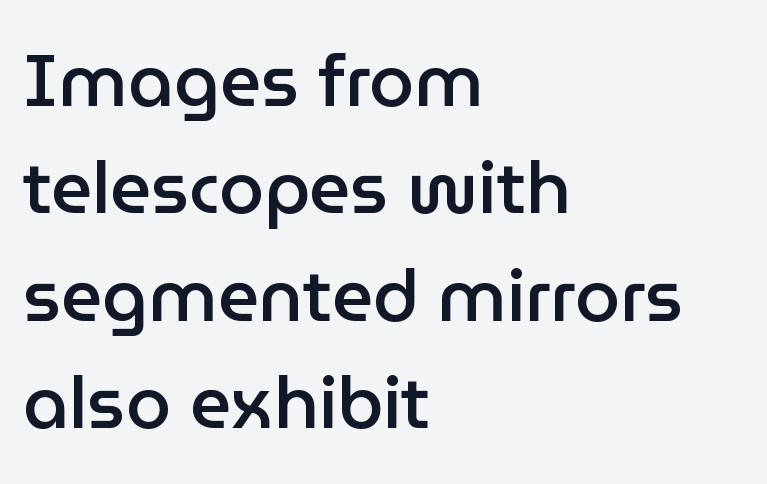
The image shows 72 px semibold sans-serif type, upright; set left-aligned, normal line spacing (1.49x), normal letter spacing, not underlined; low stroke contrast and a medium x-height.
